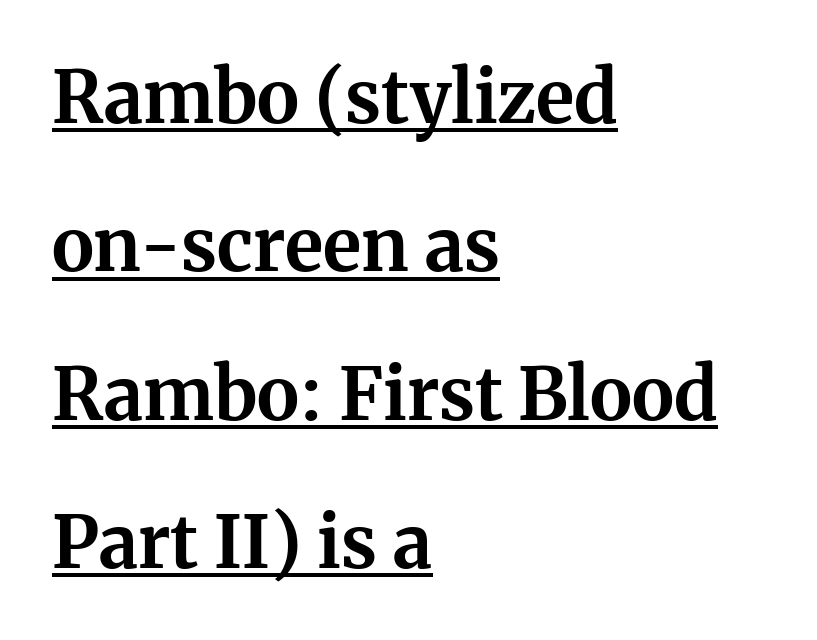
This rendering features underlined lettering. Here the designer chose a conventional face with non-uniform glyph widths. Which margin do the lines hug? The left one — the right edge is uneven. These lines are composed in type with serifs. The typography opts for an upright posture over an oblique one.
